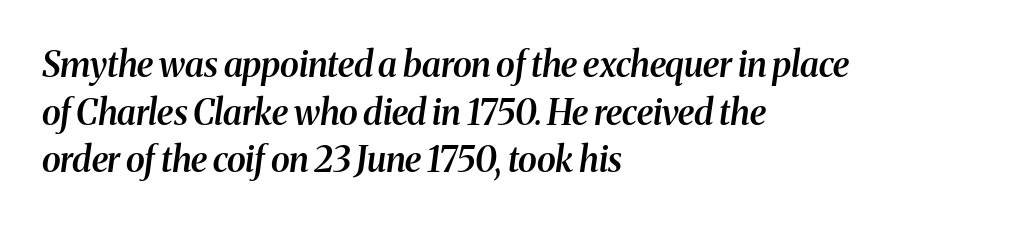
The image shows 35 px semibold serif type, italic (leaning right); set left-aligned, normal line spacing (1.36x), normal letter spacing, not underlined; medium stroke contrast and a medium x-height.
